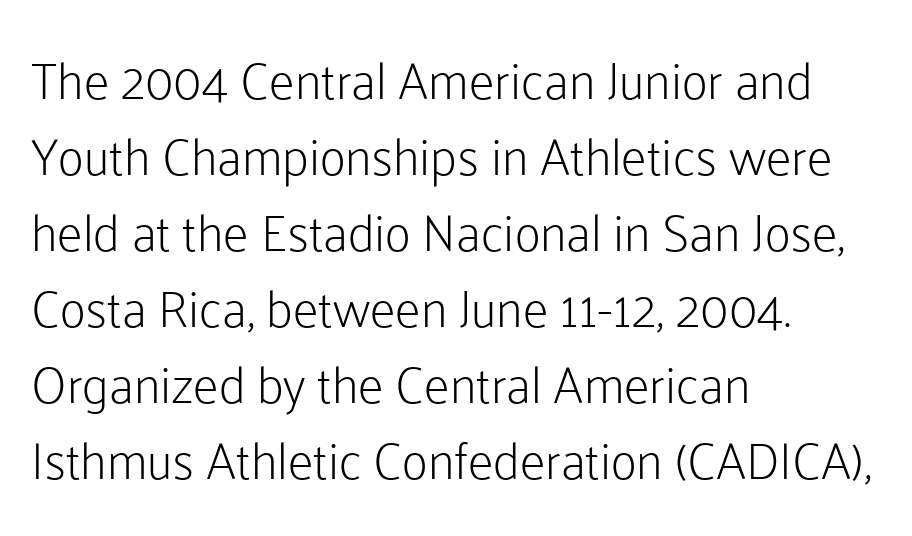
The image shows 51 px light sans-serif type, upright; set left-aligned, normal line spacing (1.49x), normal letter spacing, not underlined; low stroke contrast and a medium x-height.
